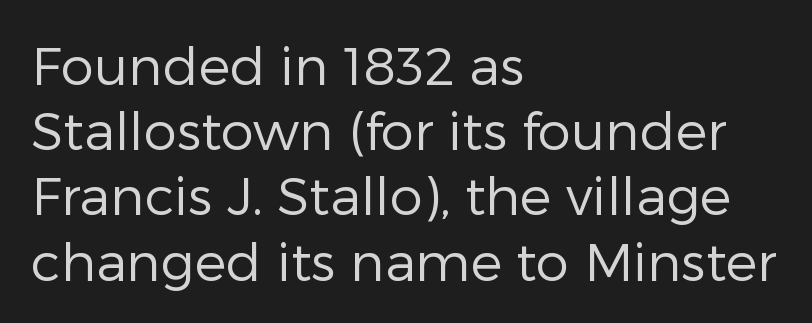
Q: Is the text bold? A: No.
Q: Is the text italic (slanted)? A: No, it is upright.
Q: Is the typeface a serif or a sans-serif typeface? A: Sans-serif.
Q: Is the text underlined? A: No.
Q: How is the paragraph aligned? A: Left-aligned.
Q: Is the spacing between letters normal or unusually wide? A: Normal.
Q: Width (condensed, normal, or wide)? A: Normal.
Q: Stroke contrast? A: Low.
Q: x-height? A: Medium.
Q: Monospaced? A: No.
